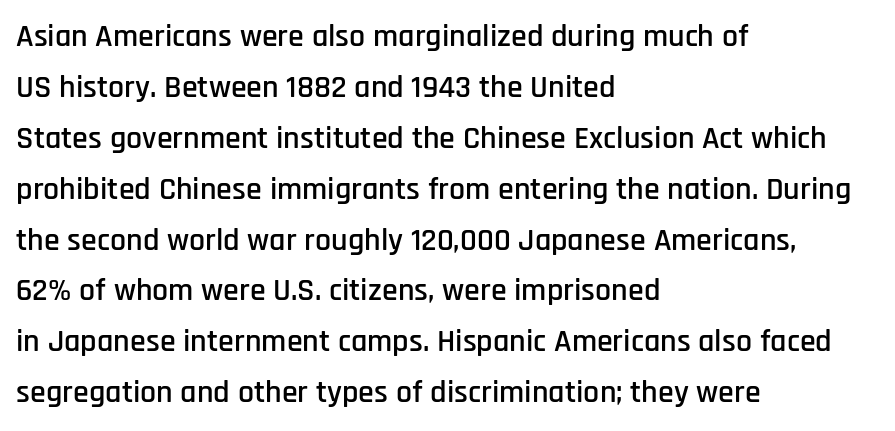
You could not count columns in this text — the font is proportionally spaced. These lines are composed in type without serifs. Any mark beneath the type? The region is blank. It's the straight-up-and-down kind of type.
